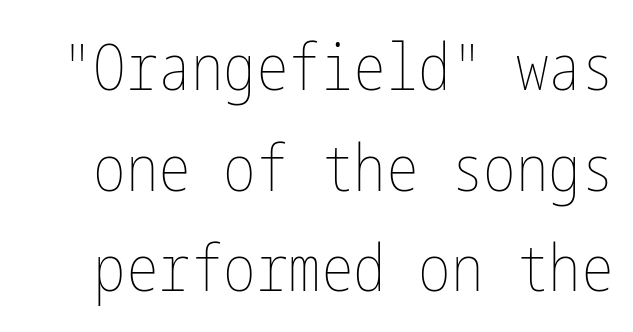
Whoever set this chose a conventional vertical rhythm. The lettering stays uniformly vertical, giving the passage a roman look. Spacing between characters is what you'd get straight out of the box. The characters are drawn with everyday or finer stroke widths. The specimen omits any rule beneath the text block's lines.
